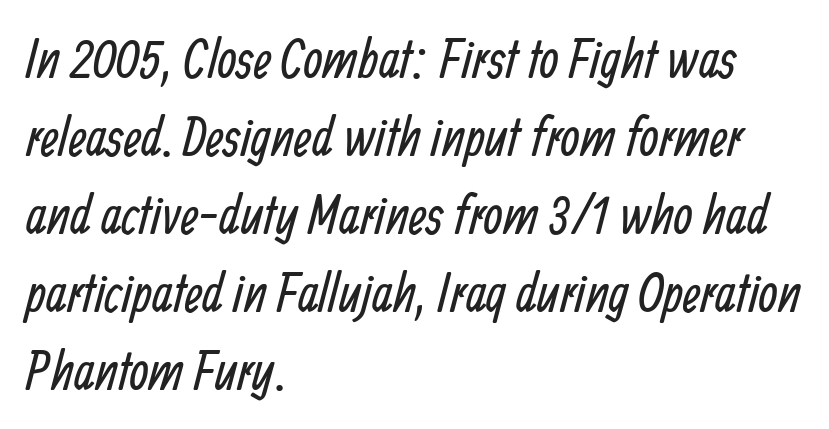
The image shows 55 px regular-weight, condensed sans-serif type; set left-aligned, normal line spacing (1.42x), normal letter spacing, not underlined; low stroke contrast and a medium x-height.
